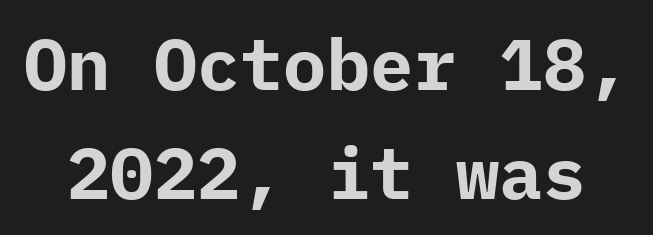
The letters are bold, with thick, heavy strokes. Does the leading feel generous? No, just average. The space directly below the letters is spotless. Standard letterfit; no display-style spreading of the glyphs. Type style note: lacks serifs.
